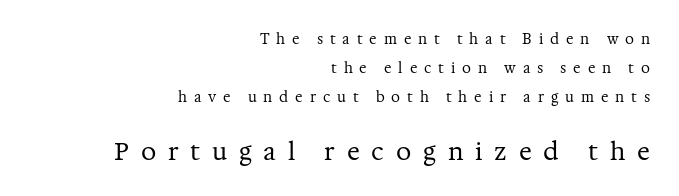
Caption: multi-line text, flush right, ragged left. The composition opens small and finishes big. The passage shown has open, widely tracked lettering throughout. Does the leading feel generous? Absolutely, it's lavish. Clear beneath every line of the passage. The specimen reads as upright at a glance.
